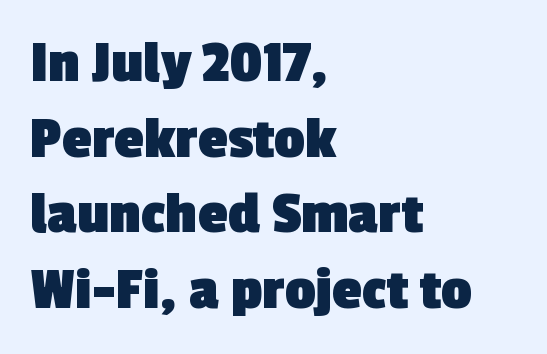
This block has exactly the height ordinary leading produces. Each letter keeps its own natural width here, so spacing adapts to shape. Line beginnings align vertically; line endings do not. This is sans-serif lettering, the kind often seen on screens and signage. Emphasis by weight is at full strength: bold.
